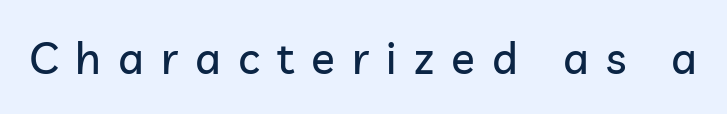
{"serif": "no", "italic": "no", "width": "normal", "stroke_contrast": "low", "x_height": "medium", "monospaced": "no", "underline": "no", "letter_spacing": "wide", "letter_spacing_em": 0.39, "glyph_px": 44}
